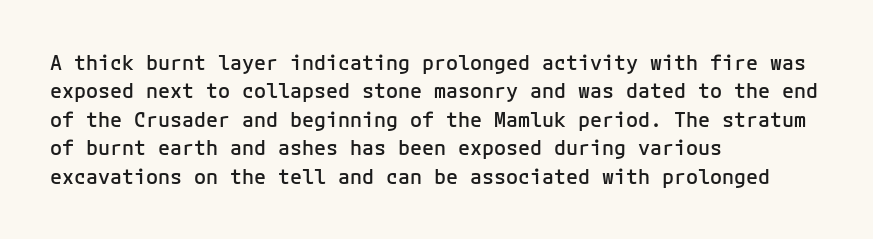
{"italic": "no", "bold": "semi", "underline": "no", "align": "left", "line_spacing": "normal", "line_spacing_ratio": 1.42, "letter_spacing": "normal", "letter_spacing_em": 0.0, "glyph_px": 20}
